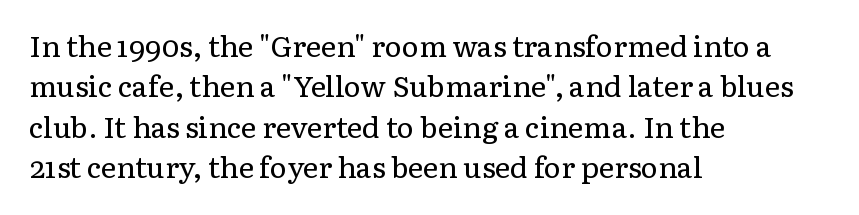
Vertical stems look standard width or narrower in stroke. Reading down the block, your eye returns to a fixed left position each line. Quick note: underline off. The designer left line spacing at the default. No extra tracking has been applied to these lines.
